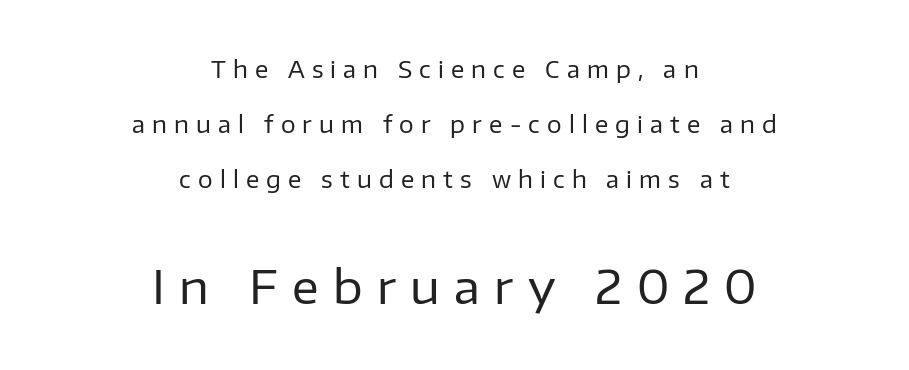
Q: Is the text bold? A: No.
Q: Is the text italic (slanted)? A: No, it is upright.
Q: Is the typeface a serif or a sans-serif typeface? A: Sans-serif.
Q: Is the text underlined? A: No.
Q: How is the paragraph aligned? A: Centered.
Q: Is the spacing between letters normal or unusually wide? A: Unusually wide.
Q: Is the spacing between lines tight, normal or loose? A: Loose.
Q: Which block of text is set in a larger size, the first (top) or the second (bottom)? A: The second (bottom) one.
Q: Width (condensed, normal, or wide)? A: Normal.
Q: Stroke contrast? A: Low.
Q: x-height? A: Medium.
Q: Monospaced? A: No.
